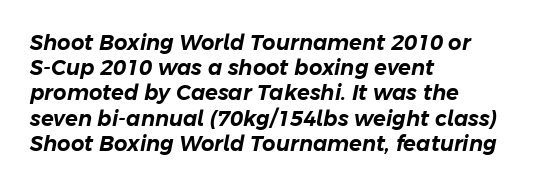
Q: Is the text italic (slanted)? A: Yes, it leans right by about 11 degrees.
Q: Is the text underlined? A: No.
Q: How is the paragraph aligned? A: Left-aligned.
Q: Is the spacing between letters normal or unusually wide? A: Normal.
